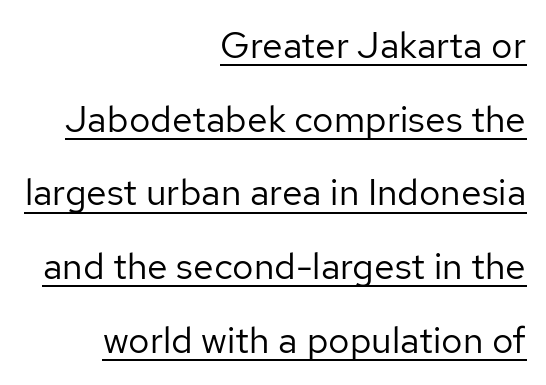
Q: Is the text bold? A: No.
Q: Is the text italic (slanted)? A: No, it is upright.
Q: Is the typeface a serif or a sans-serif typeface? A: Sans-serif.
Q: Is the text underlined? A: Yes.
Q: How is the paragraph aligned? A: Right-aligned.
Q: Is the spacing between letters normal or unusually wide? A: Normal.
Q: Is the spacing between lines tight, normal or loose? A: Loose.
Q: Width (condensed, normal, or wide)? A: Normal.
Q: Stroke contrast? A: Low.
Q: x-height? A: Medium.
Q: Monospaced? A: No.
